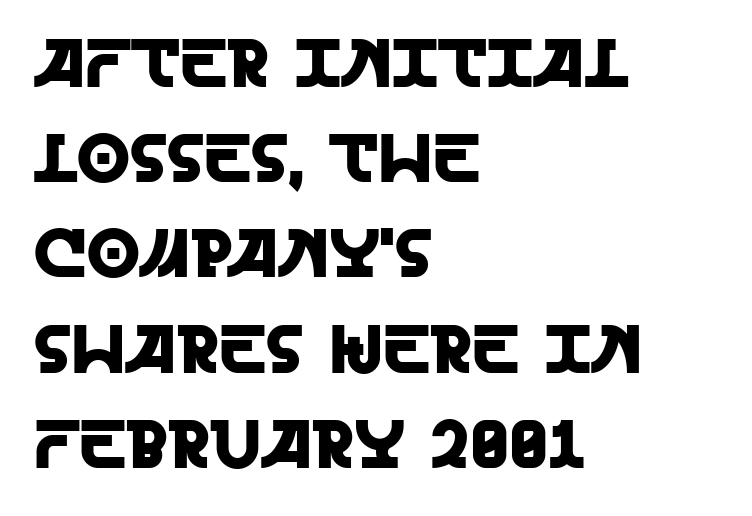
The area under the type is left untouched. The rendering uses natural spacing where letterforms have individual widths. Default kerning and tracking; the words read as compact shapes. All the whitespace from short lines collects on the right. Quick note: interline space is typical.
